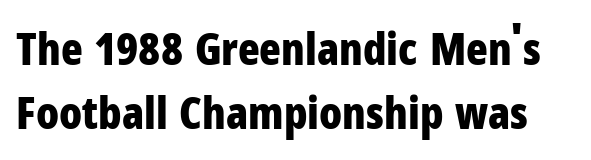
{"serif": "no", "italic": "no", "bold": "yes", "weight": "bold", "width": "condensed", "stroke_contrast": "low", "x_height": "medium", "monospaced": "no", "underline": "no", "line_spacing": "normal", "line_spacing_ratio": 1.43, "letter_spacing": "normal", "letter_spacing_em": 0.0, "glyph_px": 45}
